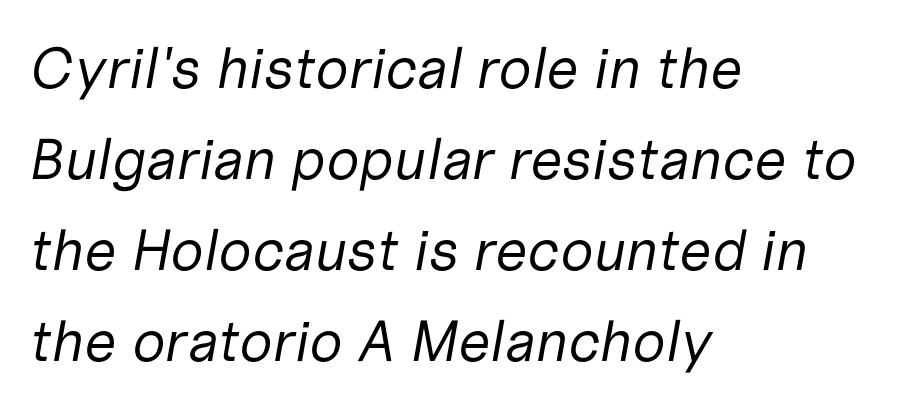
The image shows 58 px regular-weight type, italic (leaning right); set left-aligned, normal line spacing (1.57x), normal letter spacing, not underlined; low stroke contrast and a medium x-height.
